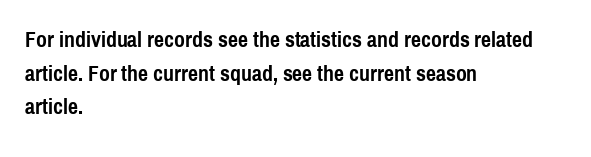
The image shows 22 px bold type, upright; set left-aligned, normal line spacing (1.53x), normal letter spacing, not underlined.
